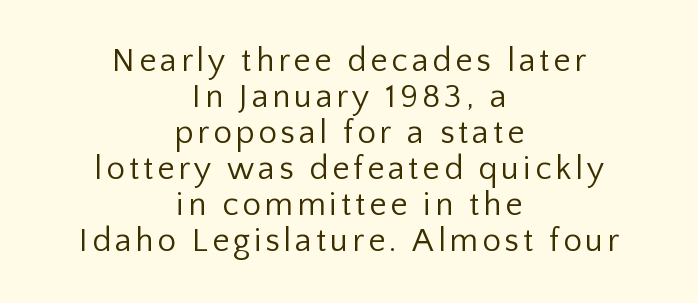
The image shows 33 px regular-weight sans-serif type, upright; set centered, tight line spacing (1.09x), not underlined; low stroke contrast and a medium x-height.
